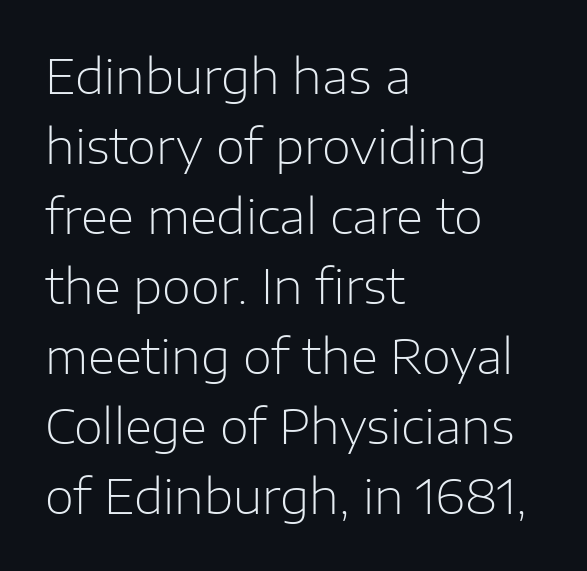
Q: Is the text bold? A: No.
Q: Is the text italic (slanted)? A: No, it is upright.
Q: Is the typeface a serif or a sans-serif typeface? A: Sans-serif.
Q: Is the text underlined? A: No.
Q: How is the paragraph aligned? A: Left-aligned.
Q: Is the spacing between letters normal or unusually wide? A: Normal.
Q: Is the spacing between lines tight, normal or loose? A: Normal.
Q: Width (condensed, normal, or wide)? A: Normal.
Q: Stroke contrast? A: Low.
Q: x-height? A: Medium.
Q: Monospaced? A: No.
